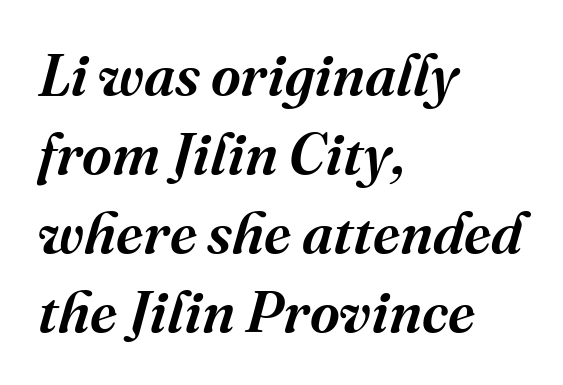
What kind of face is this? One with serifs. Summary of vertical rhythm: regular, with standard interline spacing. Glyph-to-glyph distance matches everyday printed text. Semibold letterforms, between regular and bold. Does the lettering tilt? It does — this is italic. No word sits above an underline.
